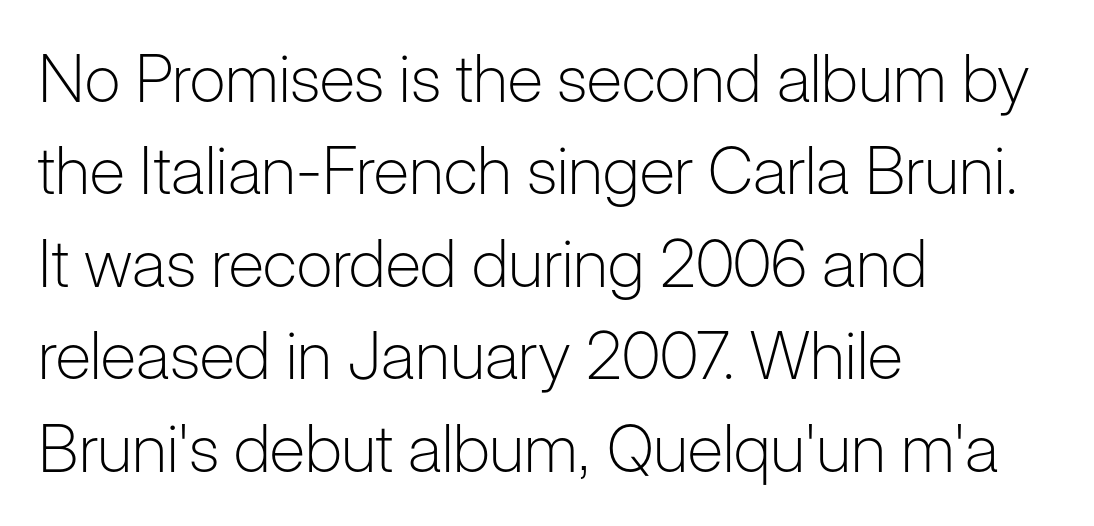
Q: Is the text bold? A: No.
Q: Is the text italic (slanted)? A: No, it is upright.
Q: Is the typeface a serif or a sans-serif typeface? A: Sans-serif.
Q: Is the text underlined? A: No.
Q: How is the paragraph aligned? A: Left-aligned.
Q: Is the spacing between letters normal or unusually wide? A: Normal.
Q: Is the spacing between lines tight, normal or loose? A: Normal.
Q: Width (condensed, normal, or wide)? A: Normal.
Q: Stroke contrast? A: Low.
Q: x-height? A: Medium.
Q: Monospaced? A: No.
